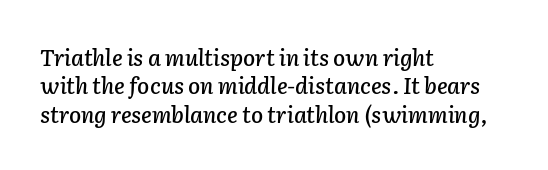
Q: Is the text italic (slanted)? A: Yes, it leans right by about 2 degrees.
Q: Is the text underlined? A: No.
Q: How is the paragraph aligned? A: Left-aligned.
Q: Is the spacing between letters normal or unusually wide? A: Normal.
Q: Is the spacing between lines tight, normal or loose? A: Normal.
